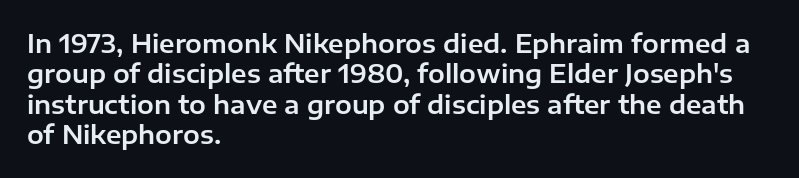
Q: Is the text italic (slanted)? A: No, it is upright.
Q: Is the text underlined? A: No.
Q: How is the paragraph aligned? A: Left-aligned.
Q: Is the spacing between letters normal or unusually wide? A: Normal.
